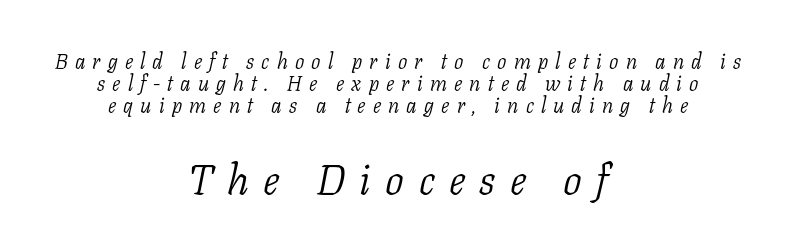
Is the type slanted? Yes — the strokes lean at a clear angle. Just letters on the line, the space beneath them empty. The letterforms stand isolated, each surrounded by extra space. The passage is arranged like a title page — every line centered. The space between consecutive lines is stingy. A typesetter would call this proportional, since set widths differ per character.
